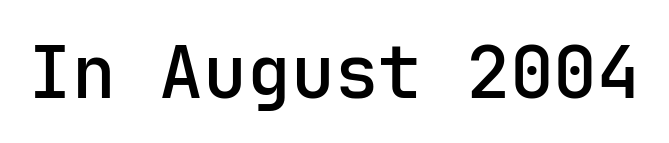
The image shows 73 px sans-serif type, upright, monospaced; set normal letter spacing, not underlined; low stroke contrast and a medium x-height.
